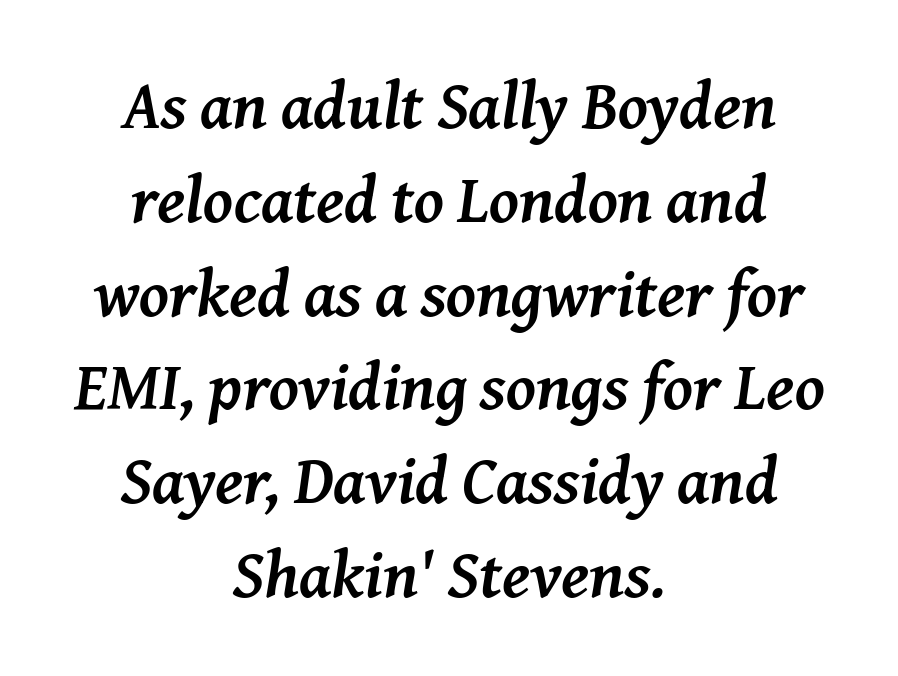
The image shows 67 px semibold serif type, italic (leaning right); set centered, normal line spacing (1.4x), normal letter spacing, not underlined; medium stroke contrast and a medium x-height.
